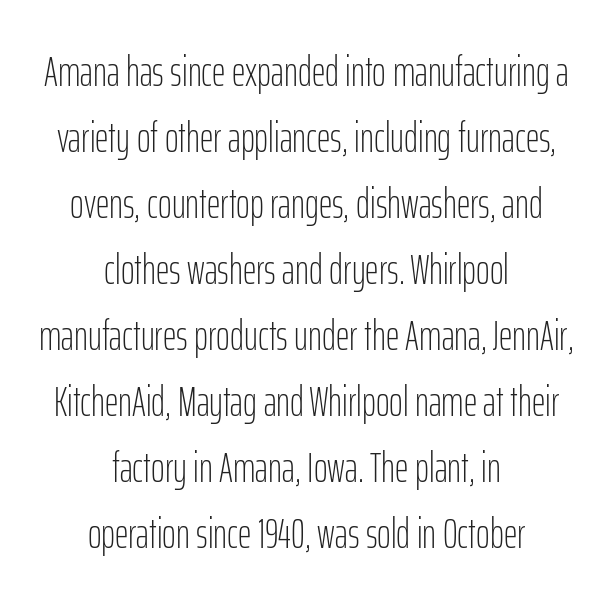
Q: Is the text bold? A: No.
Q: Is the text italic (slanted)? A: No, it is upright.
Q: Is the typeface a serif or a sans-serif typeface? A: Sans-serif.
Q: Is the text underlined? A: No.
Q: How is the paragraph aligned? A: Centered.
Q: Is the spacing between letters normal or unusually wide? A: Normal.
Q: Is the spacing between lines tight, normal or loose? A: Normal.
Q: Width (condensed, normal, or wide)? A: Condensed.
Q: Stroke contrast? A: Low.
Q: x-height? A: Medium.
Q: Monospaced? A: No.
